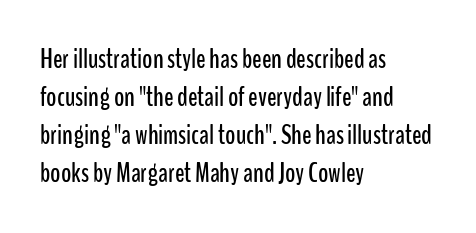
Q: Is the text italic (slanted)? A: No, it is upright.
Q: Is the typeface a serif or a sans-serif typeface? A: Sans-serif.
Q: Is the text underlined? A: No.
Q: How is the paragraph aligned? A: Left-aligned.
Q: Is the spacing between letters normal or unusually wide? A: Normal.
Q: Is the spacing between lines tight, normal or loose? A: Normal.
Q: Width (condensed, normal, or wide)? A: Condensed.
Q: Stroke contrast? A: Low.
Q: x-height? A: Medium.
Q: Monospaced? A: No.
